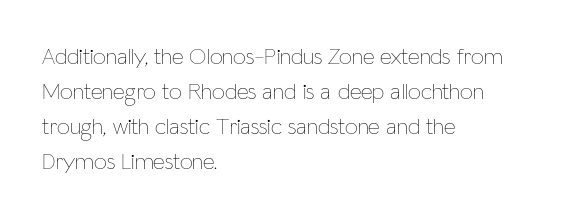
{"italic": "no", "bold": "no", "underline": "no", "align": "left", "line_spacing": "normal", "line_spacing_ratio": 1.52, "letter_spacing": "normal", "letter_spacing_em": 0.0, "glyph_px": 23}
